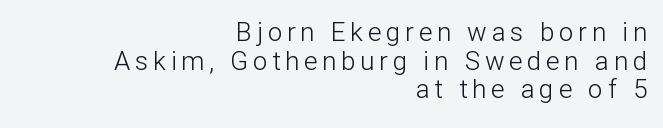
Bare-footed words on every line. Horizontally, the lines are justified to the trailing edge only. The type sits square on the baseline with zero lean. No letter is thick-stroked: the sample isn't bold.
